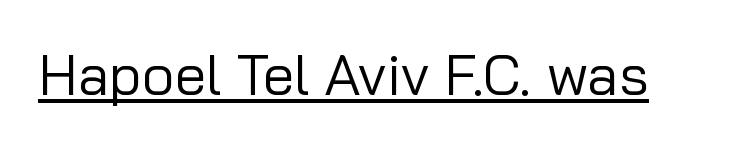
{"serif": "no", "italic": "no", "bold": "no", "weight": "regular", "width": "normal", "stroke_contrast": "low", "x_height": "medium", "monospaced": "no", "underline": "yes", "letter_spacing": "normal", "letter_spacing_em": 0.0, "glyph_px": 57}
